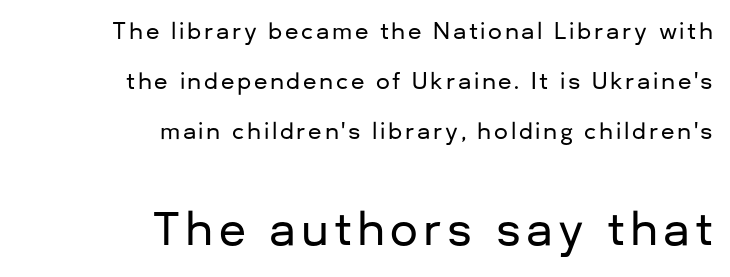
{"serif": "no", "italic": "no", "width": "normal", "stroke_contrast": "low", "x_height": "medium", "monospaced": "no", "underline": "no", "align": "right", "line_spacing": "loose", "line_spacing_ratio": 2.27, "larger_block": "second", "size_ratio": 2.0, "glyph_px": 44}
